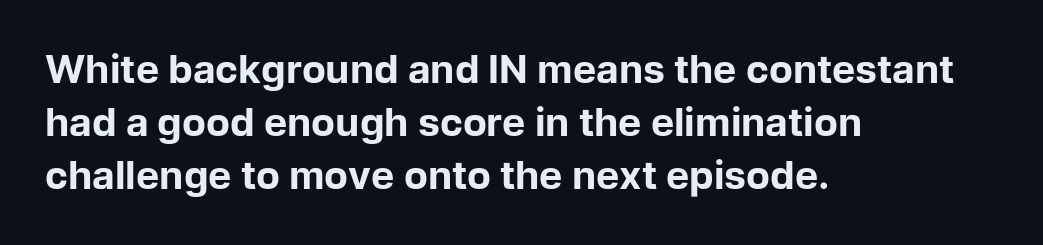
{"serif": "no", "italic": "no", "bold": "yes", "weight": "bold", "width": "normal", "stroke_contrast": "low", "x_height": "medium", "monospaced": "no", "underline": "no", "align": "left", "line_spacing": "normal", "line_spacing_ratio": 1.36, "letter_spacing": "normal", "letter_spacing_em": 0.0, "glyph_px": 39}
